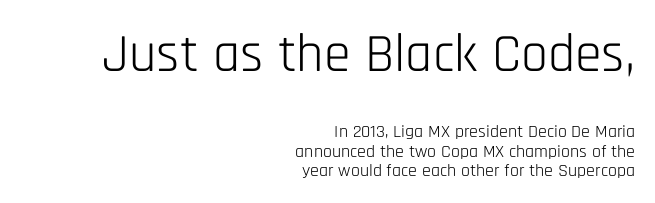
The image shows 54 px light, condensed sans-serif type, upright; set right-aligned, tight line spacing (1.06x), normal letter spacing, not underlined; the first (top) block is 3.0x larger; low stroke contrast and a large x-height.
